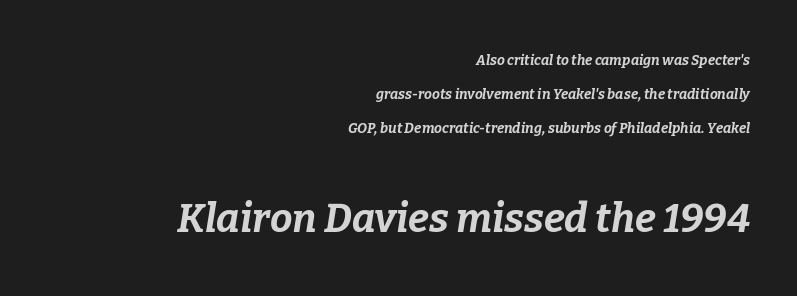
{"italic": "yes", "lean": "right", "slant_degrees": 9, "bold": "yes", "weight": "bold", "width": "normal", "stroke_contrast": "low", "x_height": "medium", "monospaced": "no", "underline": "no", "align": "right", "line_spacing": "loose", "line_spacing_ratio": 2.44, "letter_spacing": "normal", "letter_spacing_em": 0.0, "larger_block": "second", "size_ratio": 2.86, "glyph_px": 40}
